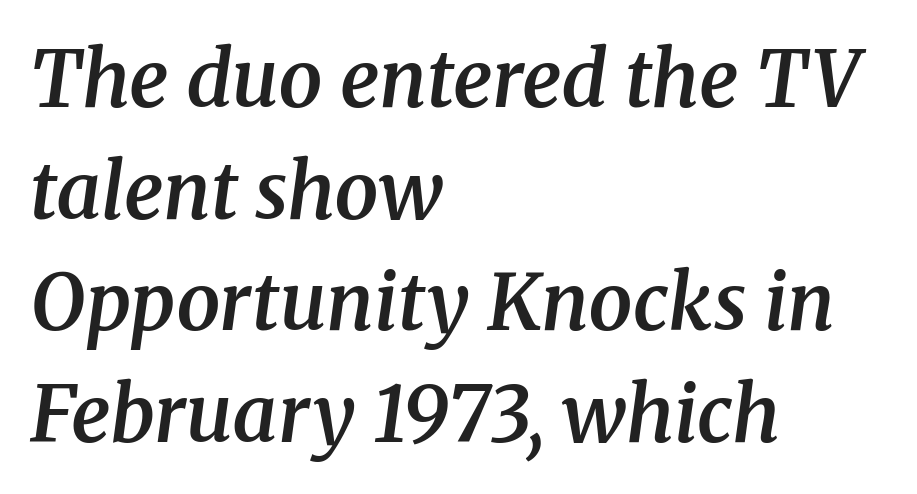
A typesetter would call this leading conventional body-copy spacing. Any mark beneath the type? The region is blank. A typesetter would call this proportional, since set widths differ per character. This is serif lettering, the kind often seen in printed books. A typesetter would mark this as italic. The strokes are fattened partway — semibold, not bold.
